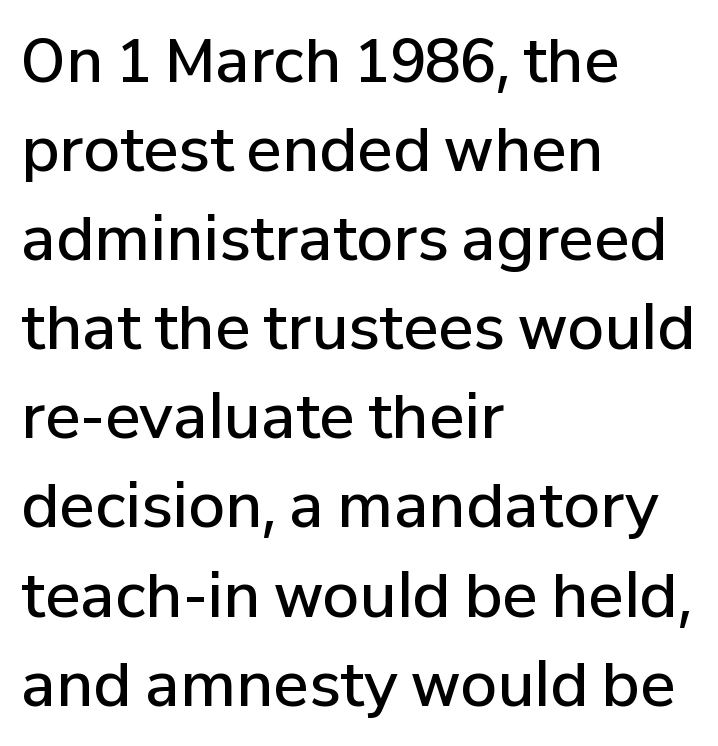
The image shows 59 px semibold sans-serif type, upright; set left-aligned, normal line spacing (1.51x), normal letter spacing, not underlined; low stroke contrast and a medium x-height.
